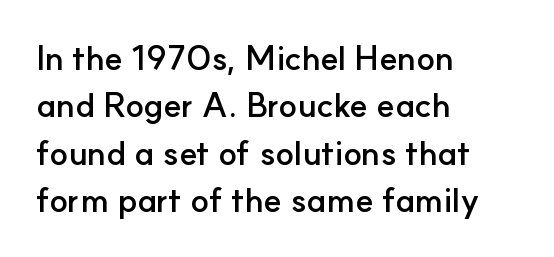
The image shows 34 px semibold sans-serif type, upright; set left-aligned, normal line spacing (1.39x), normal letter spacing, not underlined; low stroke contrast and a small x-height.
